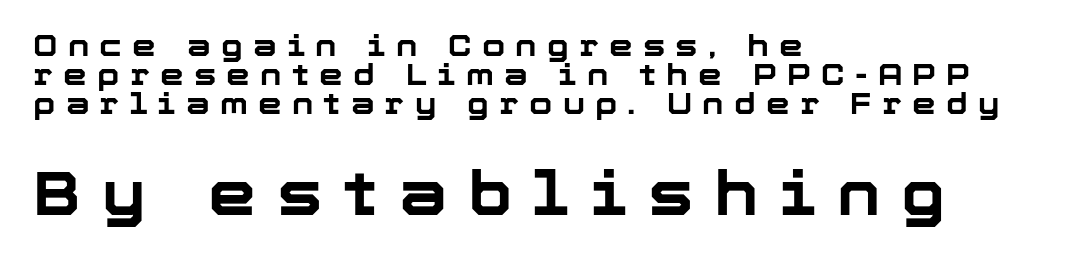
{"serif": "no", "italic": "no", "bold": "yes", "weight": "bold", "width": "normal", "stroke_contrast": "low", "x_height": "medium", "monospaced": "no", "underline": "no", "align": "left", "line_spacing": "tight", "line_spacing_ratio": 0.97, "letter_spacing": "wide", "letter_spacing_em": 0.34, "larger_block": "second", "size_ratio": 2.03, "glyph_px": 61}
